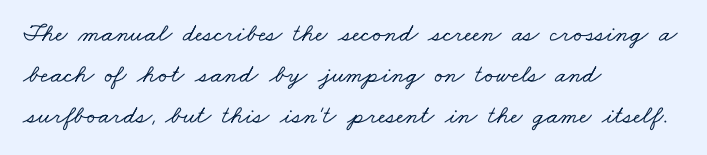
Q: Is the text underlined? A: No.
Q: How is the paragraph aligned? A: Left-aligned.
Q: Is the spacing between letters normal or unusually wide? A: Normal.
Q: Is the spacing between lines tight, normal or loose? A: Normal.
